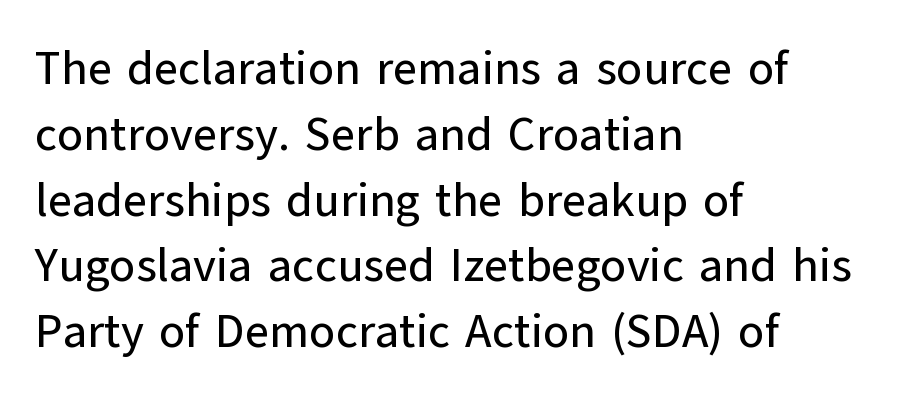
Q: Is the text italic (slanted)? A: No, it is upright.
Q: Is the typeface a serif or a sans-serif typeface? A: Sans-serif.
Q: Is the text underlined? A: No.
Q: How is the paragraph aligned? A: Left-aligned.
Q: Is the spacing between letters normal or unusually wide? A: Normal.
Q: Is the spacing between lines tight, normal or loose? A: Normal.
Q: Width (condensed, normal, or wide)? A: Normal.
Q: Stroke contrast? A: Low.
Q: x-height? A: Medium.
Q: Monospaced? A: No.
